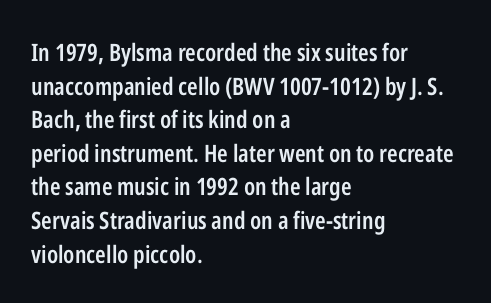
Tall strokes in this sample are plumb rather than angled. Honestly, the letter spacing is just normal — you wouldn't notice it. The foot of each line stays bare and open. The passage shown is semibold, sitting just below true bold. The space between consecutive lines is moderate.
